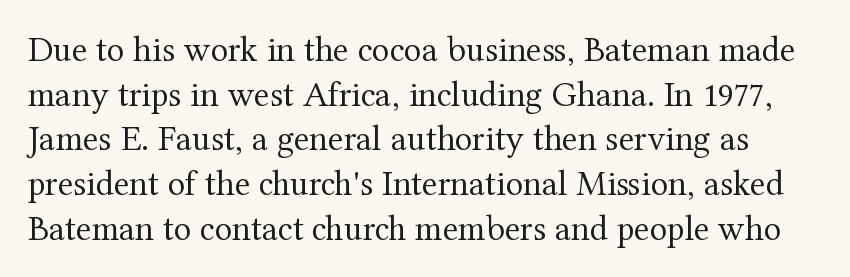
{"serif": "yes", "italic": "no", "bold": "no", "weight": "regular", "width": "normal", "stroke_contrast": "medium", "x_height": "medium", "monospaced": "no", "underline": "no", "line_spacing_ratio": 1.24, "letter_spacing": "normal", "letter_spacing_em": 0.0, "glyph_px": 36}
